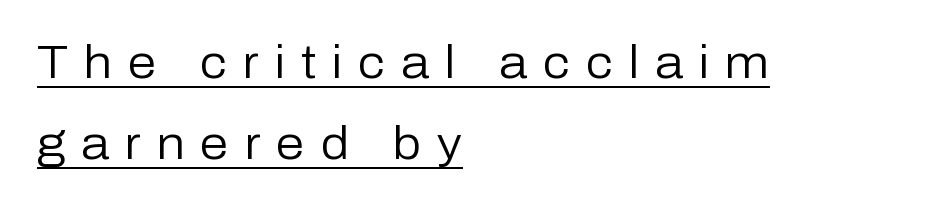
The image shows 46 px regular-weight sans-serif type, upright; set left-aligned, line spacing 1.76x, unusually wide letter spacing (+0.34 em), underlined; low stroke contrast and a medium x-height.
